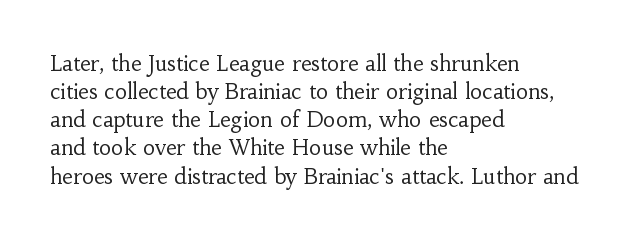
Q: Is the text bold? A: No.
Q: Is the text italic (slanted)? A: No, it is upright.
Q: Is the text underlined? A: No.
Q: How is the paragraph aligned? A: Left-aligned.
Q: Is the spacing between letters normal or unusually wide? A: Normal.
Q: Is the spacing between lines tight, normal or loose? A: Normal.
